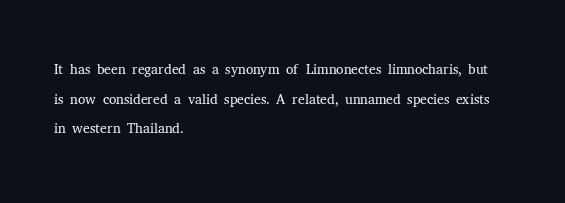
Quick note: underline off. Do the letters lean? They stand straight. The text block is weighted toward the left margin, trailing off unevenly rightward. This rendering leaves character spacing at its baseline value. Vertical spacing — default.
